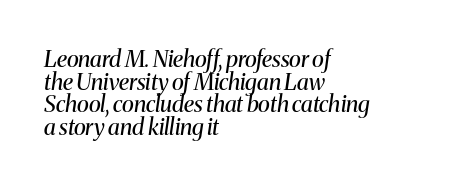
The zone under the glyphs is completely vacant. Quick note: italic. The passage shown has conventional tracking throughout. Is the stroke heavy? The answer is a plain regular-or-lighter. How would I describe the line gaps? Narrow and economical.
